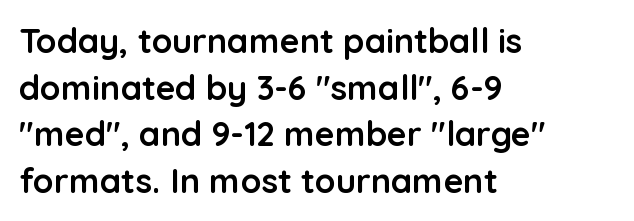
These words are printed bold, with thick strokes throughout. Check the space under the baseline: it is left empty. Tracking value appears to be zero — textbook default spacing. Visually the block forms a straight wall on the left and a jagged coastline on the right. Font category for this specimen: sans-serif.
